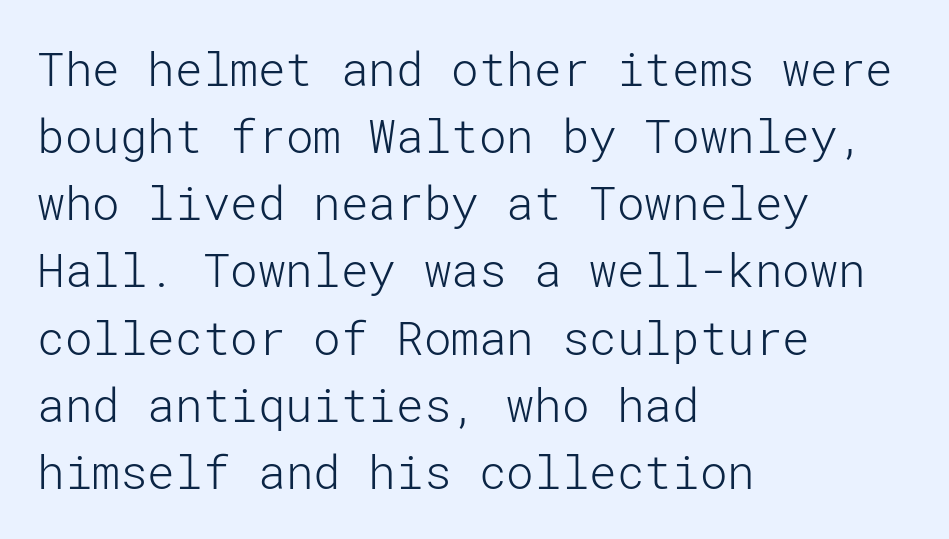
The image shows 46 px light sans-serif type, upright; set left-aligned, normal line spacing (1.46x), normal letter spacing, not underlined; low stroke contrast and a medium x-height.
